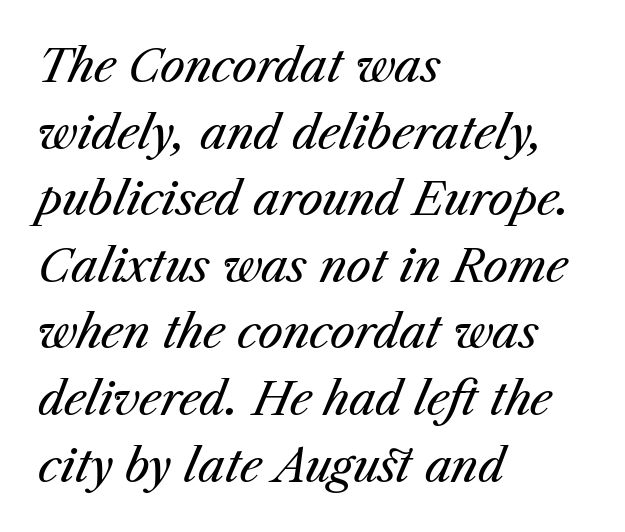
Q: Is the text bold? A: No.
Q: Is the text italic (slanted)? A: Yes, it leans right by about 23 degrees.
Q: Is the text underlined? A: No.
Q: How is the paragraph aligned? A: Left-aligned.
Q: Is the spacing between letters normal or unusually wide? A: Normal.
Q: Is the spacing between lines tight, normal or loose? A: Normal.
Q: Width (condensed, normal, or wide)? A: Normal.
Q: Stroke contrast? A: Medium.
Q: x-height? A: Medium.
Q: Monospaced? A: No.
